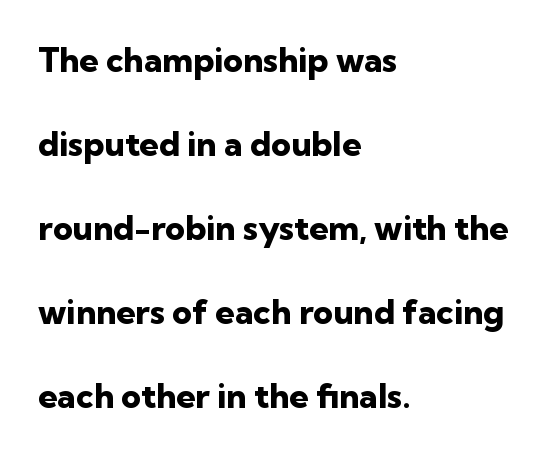
{"serif": "no", "italic": "no", "bold": "yes", "weight": "heavy", "width": "normal", "stroke_contrast": "low", "x_height": "medium", "monospaced": "no", "underline": "no", "align": "left", "line_spacing": "loose", "line_spacing_ratio": 2.47, "letter_spacing": "normal", "letter_spacing_em": 0.0, "glyph_px": 34}
